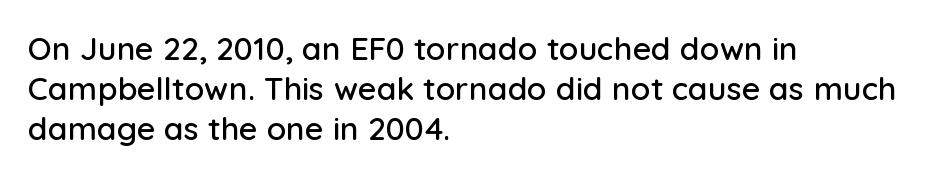
The typesetter chose a ragged-right arrangement here. Is there much room between lines? A standard amount, neither cramped nor airy. In terms of letterspacing, this is plain default setting. The typeface chosen for these lines omits serifs.
